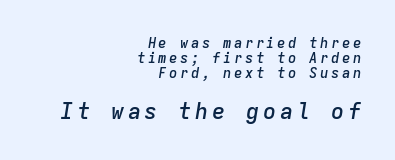
Q: Is the text bold? A: Semi-bold.
Q: Is the text italic (slanted)? A: Yes, it leans right by about 9 degrees.
Q: Is the text underlined? A: No.
Q: How is the paragraph aligned? A: Right-aligned.
Q: Is the spacing between lines tight, normal or loose? A: Tight.
Q: Which block of text is set in a larger size, the first (top) or the second (bottom)? A: The second (bottom) one.
